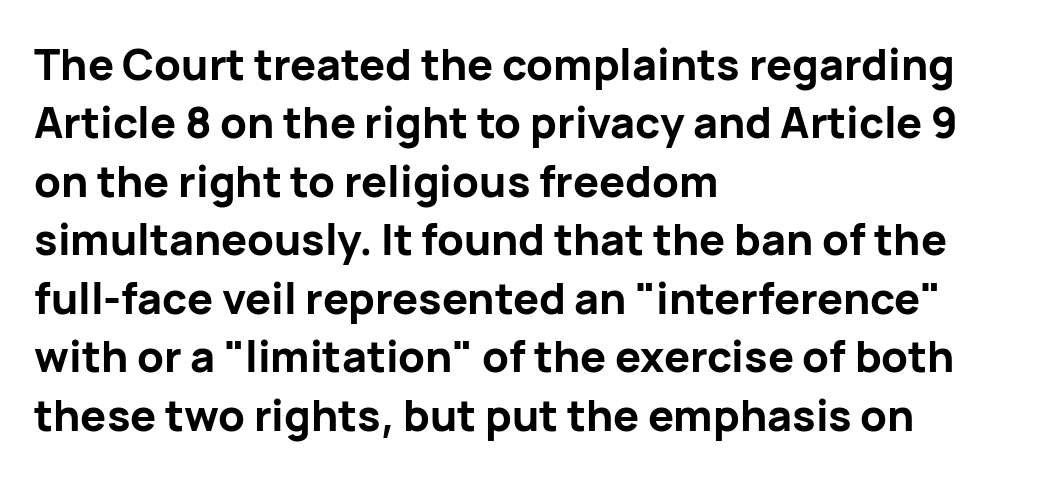
Type without underlining. The compositor pushed each line to the left boundary. Character widths vary here, with narrow letters taking less room than wide ones. A typesetter would mark this as roman, not italic. The passage shown stacks its lines at a standard gap. These lines are composed in type without serifs.
